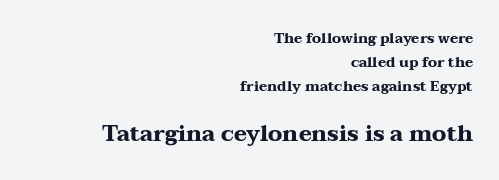
{"italic": "no", "bold": "yes", "underline": "no", "align": "right", "line_spacing_ratio": 1.71, "letter_spacing": "normal", "letter_spacing_em": 0.0, "larger_block": "second", "size_ratio": 1.57, "glyph_px": 22}
